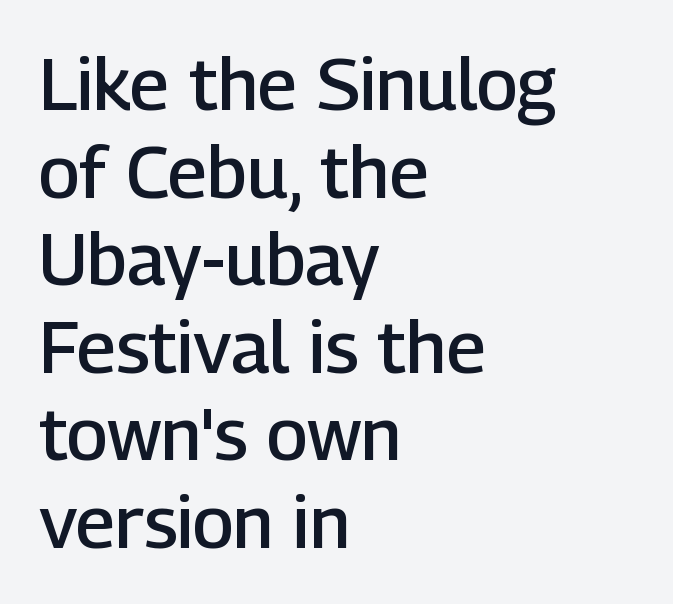
{"serif": "no", "italic": "no", "bold": "semi", "weight": "semibold", "width": "normal", "stroke_contrast": "low", "x_height": "medium", "monospaced": "no", "underline": "no", "align": "left", "line_spacing_ratio": 1.2, "letter_spacing": "normal", "letter_spacing_em": 0.0, "glyph_px": 73}
